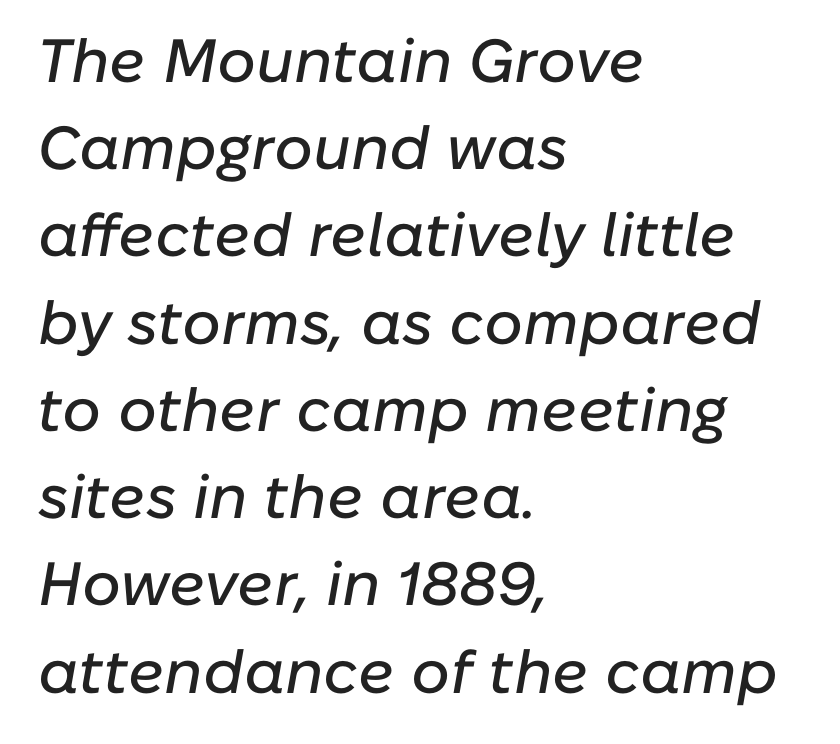
The image shows 61 px text type, italic (leaning right); set left-aligned, normal line spacing (1.43x), normal letter spacing, not underlined; low stroke contrast and a medium x-height.
